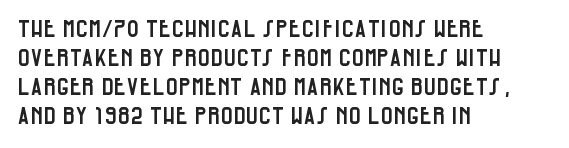
Q: Is the text italic (slanted)? A: No, it is upright.
Q: Is the text underlined? A: No.
Q: How is the paragraph aligned? A: Left-aligned.
Q: Is the spacing between letters normal or unusually wide? A: Normal.
Q: Is the spacing between lines tight, normal or loose? A: Normal.
